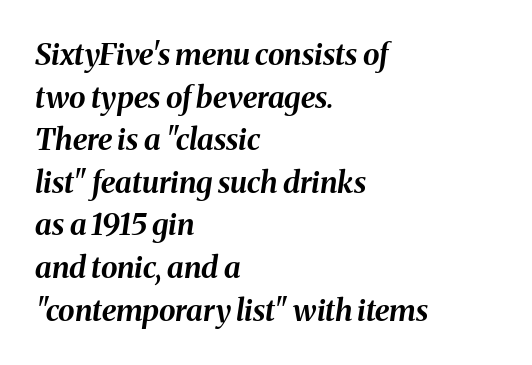
{"italic": "yes", "lean": "right", "slant_degrees": 8, "bold": "yes", "weight": "bold", "width": "normal", "stroke_contrast": "medium", "x_height": "medium", "monospaced": "no", "underline": "no", "align": "left", "line_spacing": "normal", "line_spacing_ratio": 1.42, "letter_spacing": "normal", "letter_spacing_em": 0.0, "glyph_px": 30}
